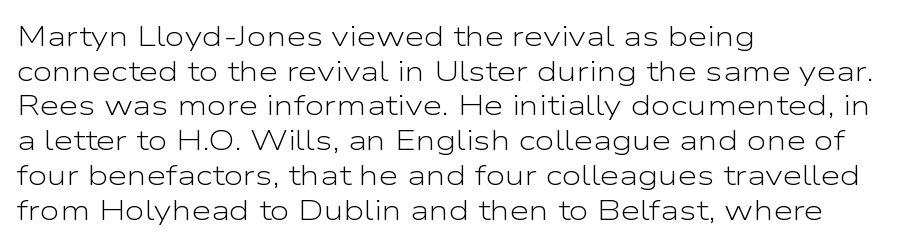
The image shows 28 px light, wide sans-serif type, upright; set left-aligned, line spacing 1.24x, normal letter spacing, not underlined; low stroke contrast and a medium x-height.
